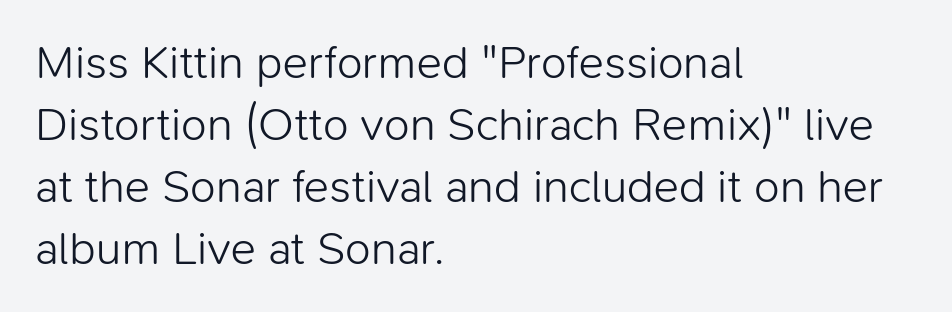
{"serif": "no", "italic": "no", "bold": "no", "weight": "light", "width": "normal", "stroke_contrast": "low", "x_height": "medium", "monospaced": "no", "underline": "no", "align": "left", "line_spacing": "normal", "line_spacing_ratio": 1.32, "letter_spacing": "normal", "letter_spacing_em": 0.0, "glyph_px": 47}
